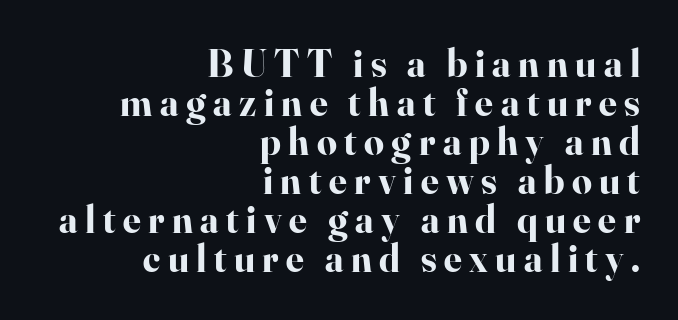
{"serif": "yes", "italic": "no", "bold": "yes", "weight": "bold", "width": "normal", "stroke_contrast": "high", "x_height": "small", "monospaced": "no", "underline": "no", "align": "right", "line_spacing": "tight", "line_spacing_ratio": 1.0, "glyph_px": 39}
